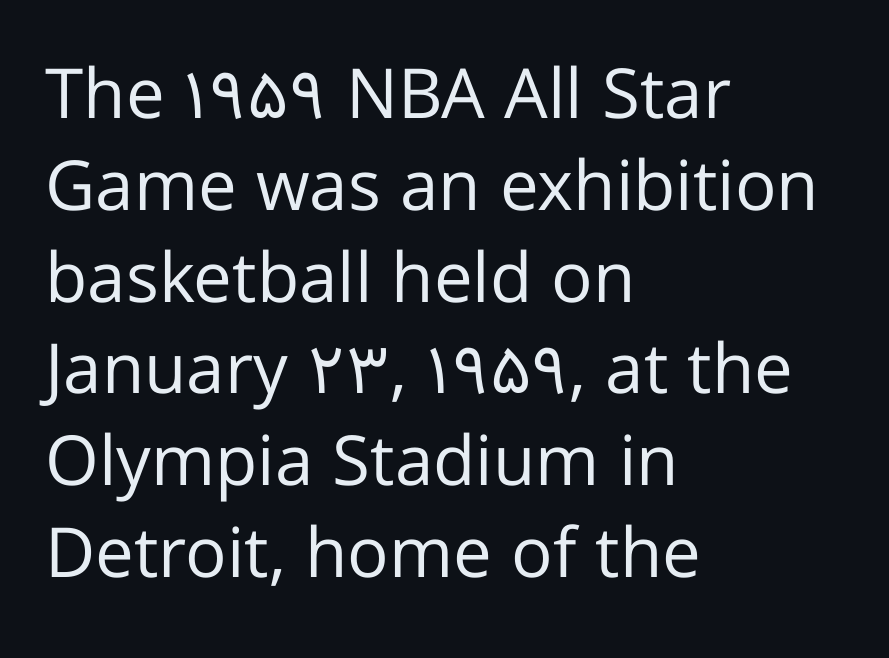
Spacing verdict: proportional, widths tailored to each character. Style check: upright. Evenly set lines give the paragraph a standard silhouette. Nobody drew a line under any word here. The characters display no serif detailing; their extremities are plain. Tracking value appears to be zero — textbook default spacing.
